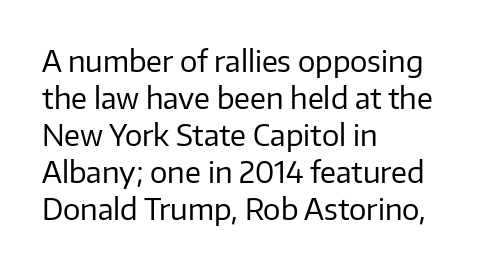
The image shows 29 px regular-weight sans-serif type, upright; set left-aligned, normal line spacing (1.28x), normal letter spacing, not underlined; low stroke contrast and a medium x-height.
